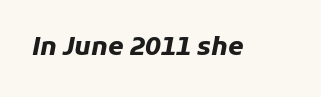
The image shows 25 px bold type, italic (leaning right); set normal letter spacing, not underlined.
